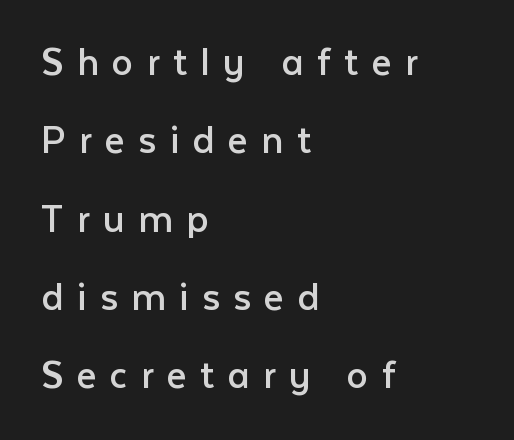
Do the letters lean? They stand straight. Check the space under the baseline: it is left empty. Letterform terminals end flat and unadorned throughout the passage. Tracking value appears strongly positive — letters spread wide. Each line starts at the same left margin while the right side varies. Counters stay open thanks to moderate or lighter strokes.
